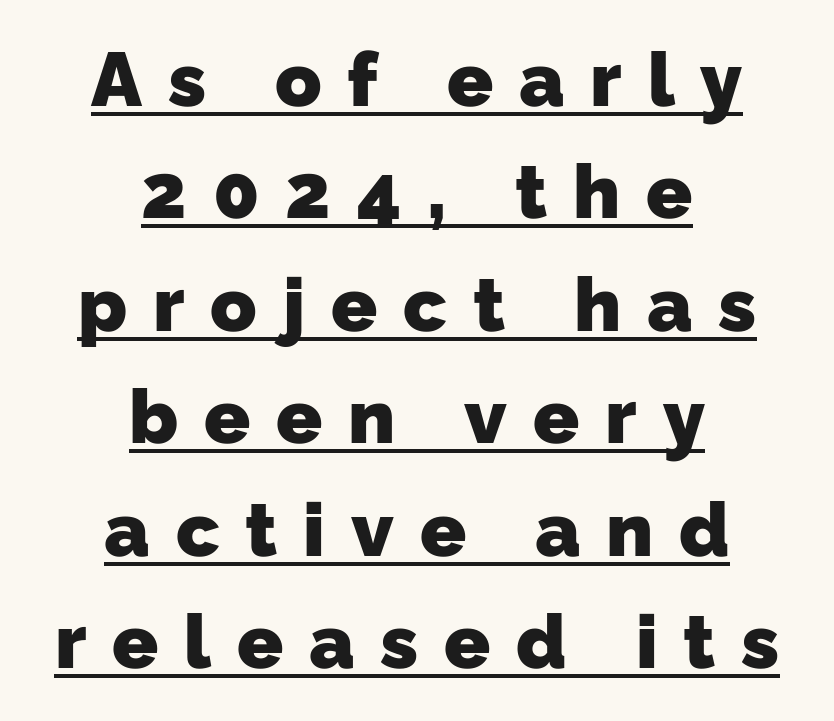
{"serif": "no", "bold": "yes", "weight": "heavy", "width": "normal", "stroke_contrast": "low", "x_height": "medium", "monospaced": "no", "underline": "yes", "align": "center", "line_spacing": "normal", "line_spacing_ratio": 1.48, "letter_spacing": "wide", "letter_spacing_em": 0.34, "glyph_px": 76}
